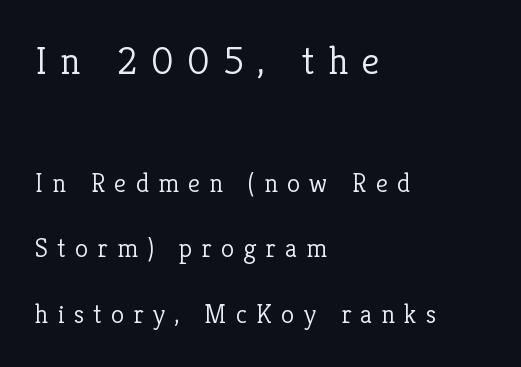
The image shows 40 px light serif type, upright; set left-aligned, loose line spacing (2.44x), unusually wide letter spacing (+0.34 em), not underlined; the first (top) block is 1.48x larger; low stroke contrast and a medium x-height.
